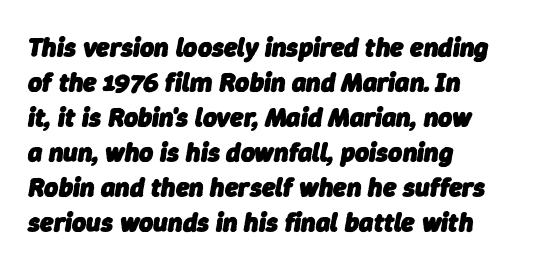
All the whitespace from short lines collects on the right. You can tell it's italic because the verticals aren't actually vertical. Glance below the letters and you will spot only blank space. Leading: standard.
